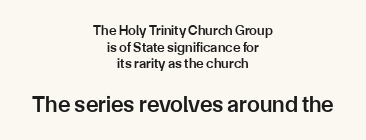
Alignment: centered. Character size in the trailing block exceeds that of the leading block. The specimen reads as upright at a glance. The face used here is rendered with its standard letterfit. Firm but not heavy-handed strokes: this text is semibold. A clean baseline with only descenders dipping below it.
